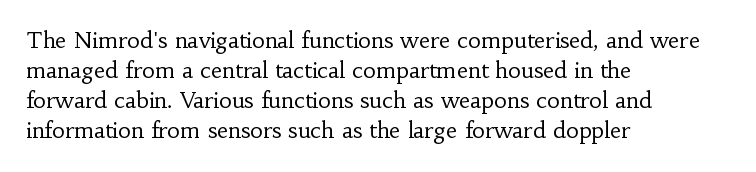
The image shows 22 px text type, upright; set left-aligned, normal line spacing (1.37x), normal letter spacing, not underlined.
